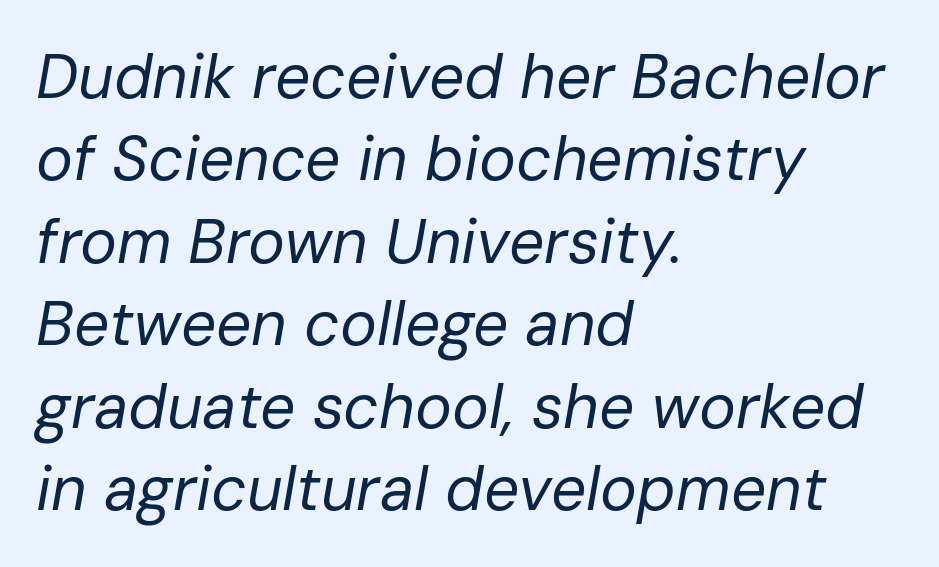
The image shows 62 px regular-weight type, italic (leaning right); set left-aligned, normal line spacing (1.33x), normal letter spacing, not underlined; low stroke contrast and a medium x-height.
